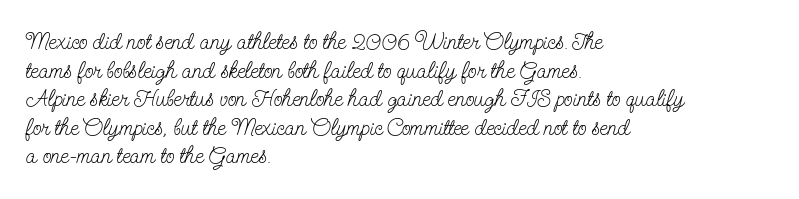
{"bold": "no", "underline": "no", "align": "left", "line_spacing_ratio": 1.24, "letter_spacing": "normal", "letter_spacing_em": 0.0, "glyph_px": 23}
